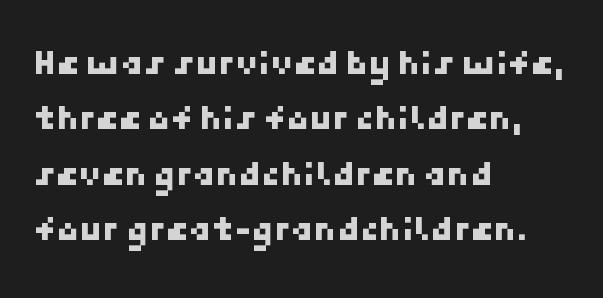
The image shows 37 px sans-serif type; set left-aligned, normal line spacing (1.5x), normal letter spacing, not underlined; low stroke contrast and a medium x-height.
